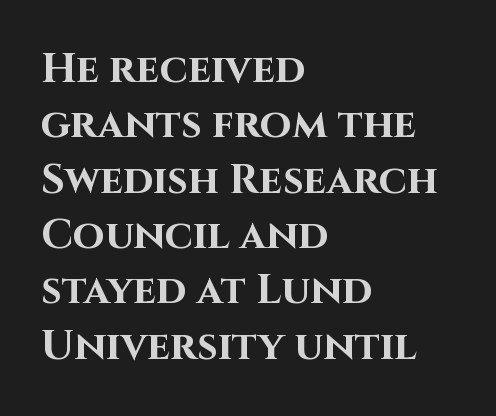
Plain, unruled lines of type. The rendering uses natural spacing where letterforms have individual widths. Ordinary non-slanted type is in use. What's the leading like? Ordinary, nothing unusual.
